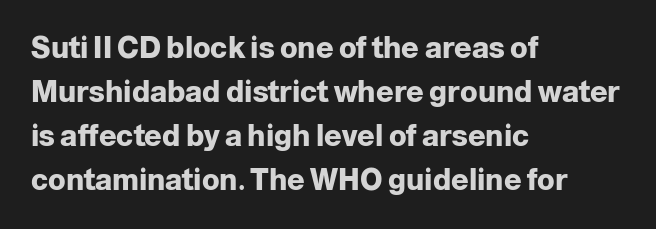
Q: Is the text bold? A: Yes.
Q: Is the text italic (slanted)? A: No, it is upright.
Q: Is the typeface a serif or a sans-serif typeface? A: Sans-serif.
Q: Is the text underlined? A: No.
Q: How is the paragraph aligned? A: Left-aligned.
Q: Is the spacing between letters normal or unusually wide? A: Normal.
Q: Is the spacing between lines tight, normal or loose? A: Normal.
Q: Width (condensed, normal, or wide)? A: Normal.
Q: Stroke contrast? A: Low.
Q: x-height? A: Medium.
Q: Monospaced? A: No.
